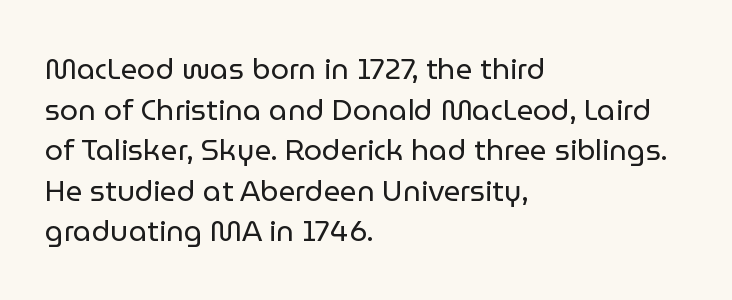
The image shows 29 px regular-weight sans-serif type, upright; set left-aligned, normal line spacing (1.4x), normal letter spacing, not underlined; low stroke contrast and a medium x-height.
